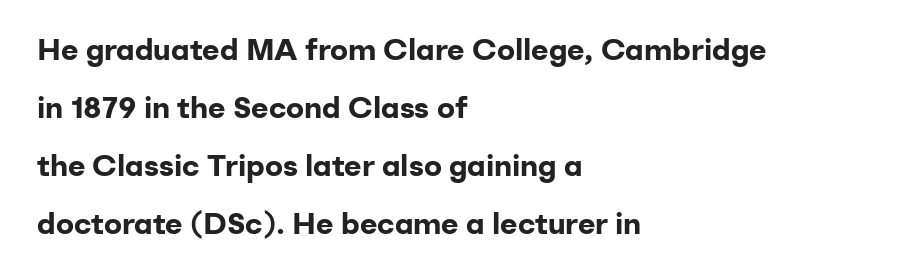
Q: Is the text bold? A: Yes.
Q: Is the text italic (slanted)? A: No, it is upright.
Q: Is the typeface a serif or a sans-serif typeface? A: Sans-serif.
Q: Is the text underlined? A: No.
Q: How is the paragraph aligned? A: Left-aligned.
Q: Is the spacing between letters normal or unusually wide? A: Normal.
Q: Is the spacing between lines tight, normal or loose? A: Loose.
Q: Width (condensed, normal, or wide)? A: Normal.
Q: Stroke contrast? A: Low.
Q: x-height? A: Medium.
Q: Monospaced? A: No.
